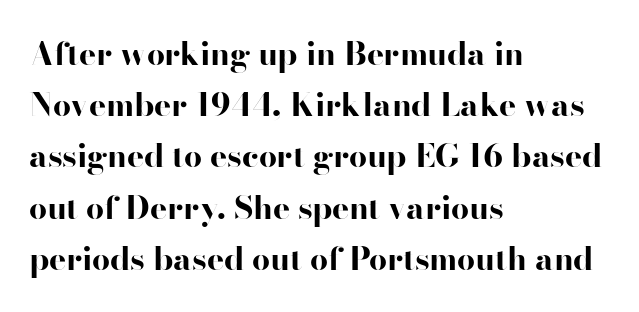
Q: Is the text bold? A: Yes.
Q: Is the text italic (slanted)? A: No, it is upright.
Q: Is the typeface a serif or a sans-serif typeface? A: Sans-serif.
Q: Is the text underlined? A: No.
Q: How is the paragraph aligned? A: Left-aligned.
Q: Is the spacing between letters normal or unusually wide? A: Normal.
Q: Is the spacing between lines tight, normal or loose? A: Normal.
Q: Width (condensed, normal, or wide)? A: Wide.
Q: Stroke contrast? A: High.
Q: x-height? A: Small.
Q: Monospaced? A: No.
